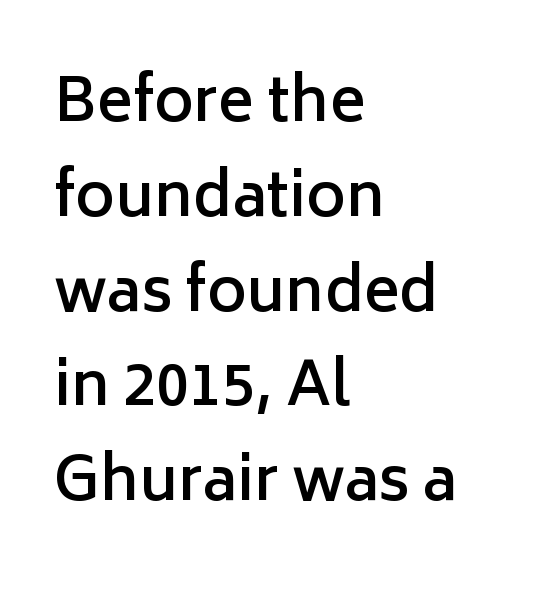
Q: Is the text bold? A: Semi-bold.
Q: Is the text italic (slanted)? A: No, it is upright.
Q: Is the typeface a serif or a sans-serif typeface? A: Sans-serif.
Q: Is the text underlined? A: No.
Q: How is the paragraph aligned? A: Left-aligned.
Q: Is the spacing between letters normal or unusually wide? A: Normal.
Q: Is the spacing between lines tight, normal or loose? A: Normal.
Q: Width (condensed, normal, or wide)? A: Normal.
Q: Stroke contrast? A: Low.
Q: x-height? A: Medium.
Q: Monospaced? A: No.
